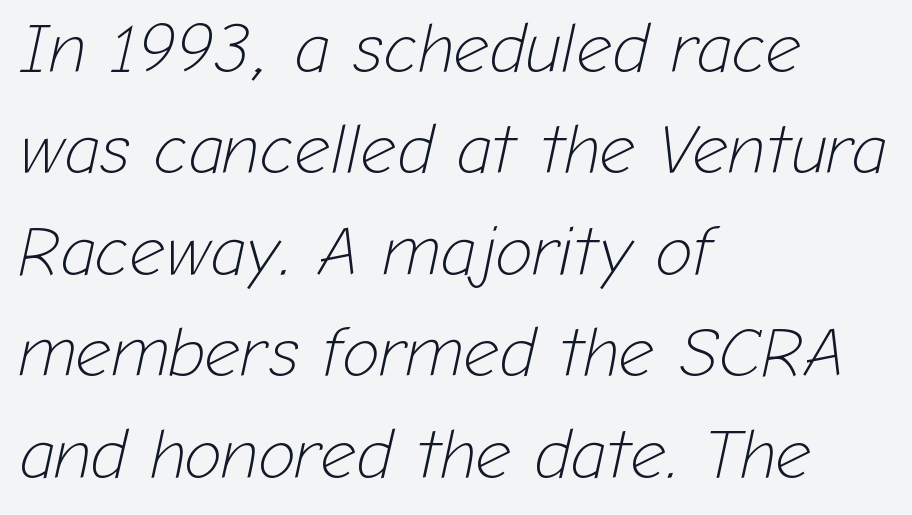
{"italic": "yes", "lean": "right", "slant_degrees": 12, "bold": "no", "weight": "light", "width": "normal", "stroke_contrast": "low", "x_height": "medium", "monospaced": "no", "underline": "no", "align": "left", "line_spacing": "normal", "line_spacing_ratio": 1.45, "letter_spacing": "normal", "letter_spacing_em": 0.0, "glyph_px": 70}
